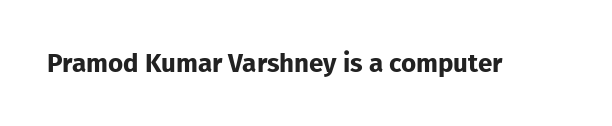
The image shows 26 px bold type, upright; set normal letter spacing, not underlined.
